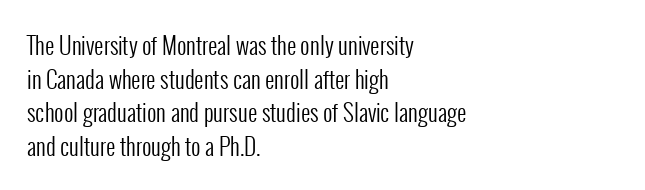
{"italic": "no", "bold": "no", "underline": "no", "align": "left", "line_spacing": "normal", "line_spacing_ratio": 1.46, "letter_spacing": "normal", "letter_spacing_em": 0.0, "glyph_px": 23}
